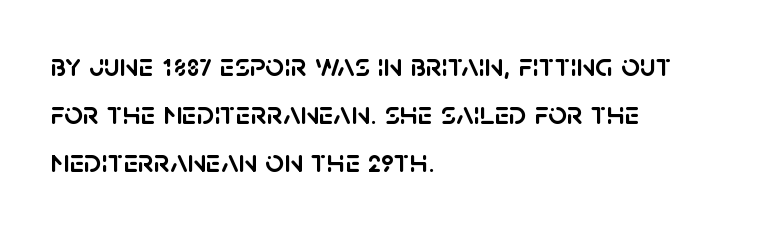
{"serif": "no", "italic": "no", "width": "normal", "stroke_contrast": "low", "x_height": "large", "monospaced": "no", "underline": "no", "align": "left", "line_spacing": "normal", "line_spacing_ratio": 1.45, "letter_spacing": "normal", "letter_spacing_em": 0.0, "glyph_px": 33}
